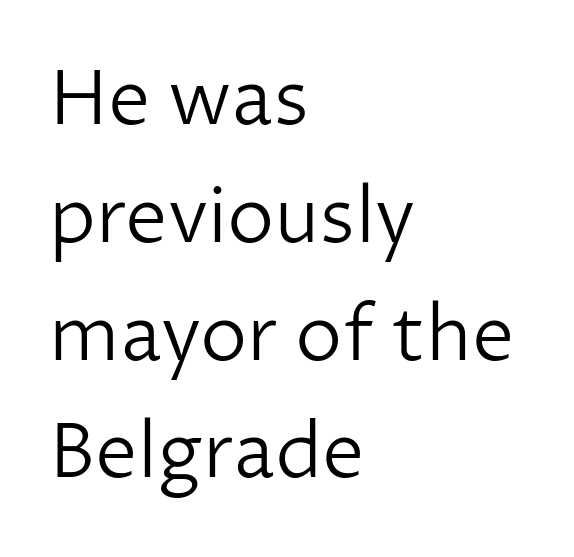
{"serif": "no", "italic": "no", "bold": "no", "weight": "light", "width": "normal", "stroke_contrast": "low", "x_height": "medium", "monospaced": "no", "underline": "no", "align": "left", "line_spacing": "normal", "line_spacing_ratio": 1.55, "letter_spacing": "normal", "letter_spacing_em": 0.0, "glyph_px": 76}
